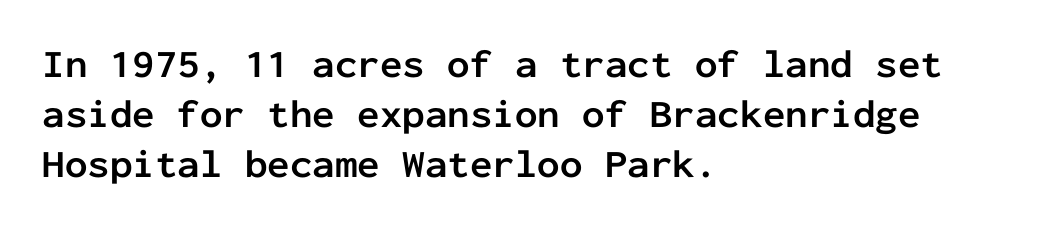
{"serif": "no", "italic": "no", "bold": "yes", "weight": "semibold", "width": "normal", "stroke_contrast": "low", "x_height": "medium", "monospaced": "yes", "underline": "no", "align": "left", "line_spacing": "normal", "line_spacing_ratio": 1.25, "letter_spacing": "normal", "letter_spacing_em": 0.0, "glyph_px": 40}
